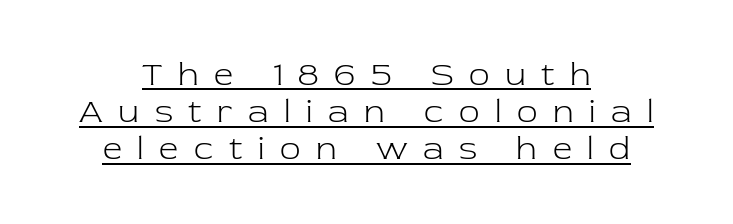
Q: Is the text bold? A: No.
Q: Is the text italic (slanted)? A: No, it is upright.
Q: Is the typeface a serif or a sans-serif typeface? A: Serif.
Q: Is the text underlined? A: Yes.
Q: How is the paragraph aligned? A: Centered.
Q: Is the spacing between letters normal or unusually wide? A: Unusually wide.
Q: Is the spacing between lines tight, normal or loose? A: Tight.
Q: Width (condensed, normal, or wide)? A: Normal.
Q: Stroke contrast? A: Low.
Q: x-height? A: Medium.
Q: Monospaced? A: No.
